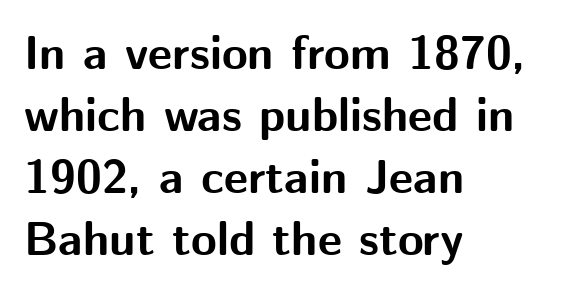
{"serif": "no", "italic": "no", "bold": "yes", "weight": "bold", "width": "normal", "stroke_contrast": "medium", "x_height": "medium", "monospaced": "no", "underline": "no", "align": "left", "line_spacing": "normal", "line_spacing_ratio": 1.32, "letter_spacing": "normal", "letter_spacing_em": 0.0, "glyph_px": 47}
